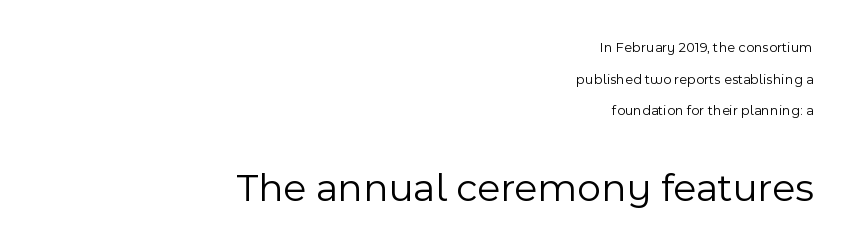
{"serif": "no", "italic": "no", "bold": "no", "weight": "light", "width": "normal", "x_height": "medium", "monospaced": "no", "underline": "no", "align": "right", "line_spacing": "loose", "line_spacing_ratio": 2.26, "letter_spacing": "normal", "letter_spacing_em": 0.0, "larger_block": "second", "size_ratio": 2.93, "glyph_px": 41}
